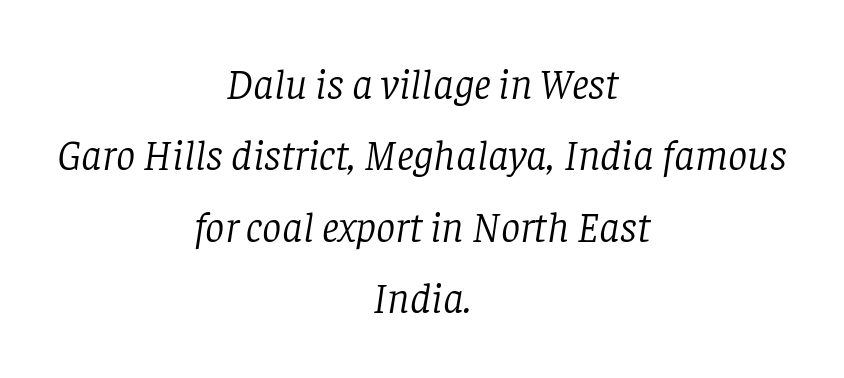
{"serif": "yes", "italic": "yes", "lean": "right", "slant_degrees": 8, "bold": "no", "weight": "light", "width": "normal", "stroke_contrast": "low", "x_height": "large", "monospaced": "no", "underline": "no", "align": "center", "line_spacing": "normal", "line_spacing_ratio": 1.66, "letter_spacing": "normal", "letter_spacing_em": 0.0, "glyph_px": 43}
